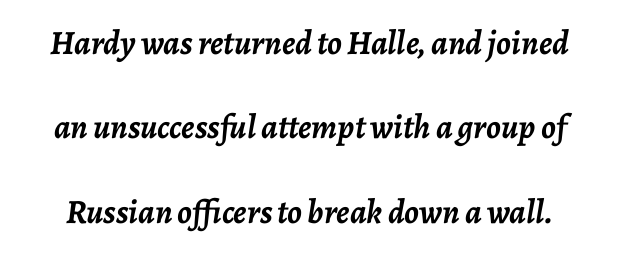
If you drew a line through each stem, it would be angled. Notice the wide empty band between every row — that's loose leading. Proportional: the letters do not fall into vertical columns. Glance below the letters and you will spot only blank space. The face used here is rendered with its standard letterfit. In terms of weight, the rendering is a true, heavy bold.
